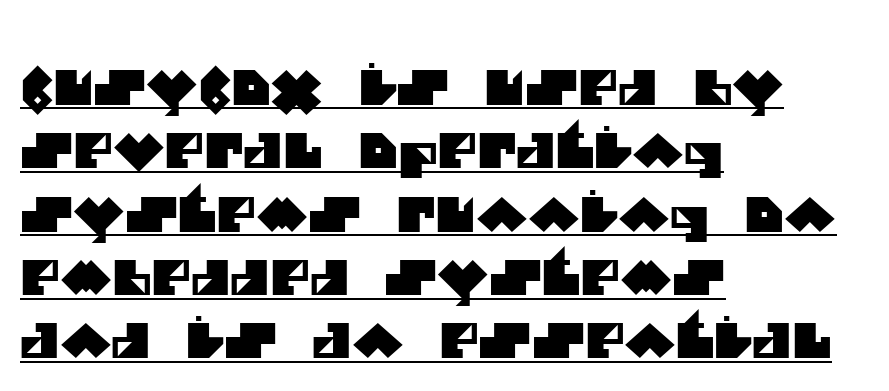
Each letter keeps its own natural width here, so spacing adapts to shape. A sans-serif font was chosen for this passage. Casual observation: everything's shoved over to the left. Compared with typical paragraphs, the rows here are spaced about the same. There is no visible air inserted between adjacent glyphs.
